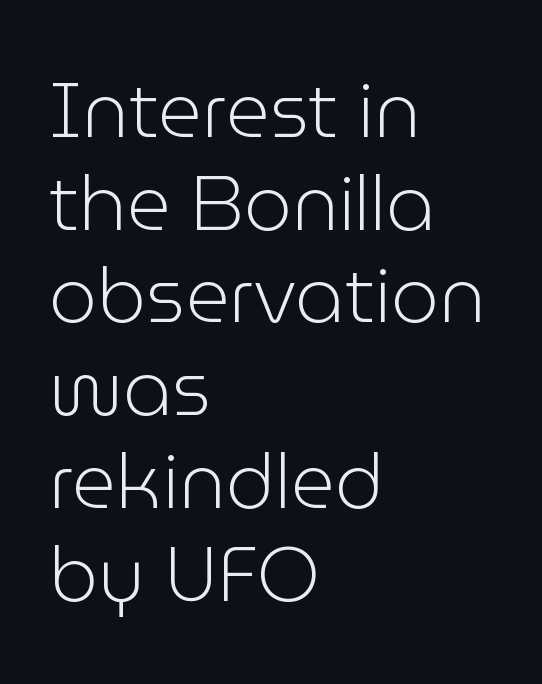
Left-aligned paragraph, ragged on the right. Descender tails drop into unmarked territory. A typesetter would call this zero additional tracking. The type family on display is of the sans-serif kind. The face looks like a standard text weight, possibly lighter. In terms of posture, this sample is upright.
